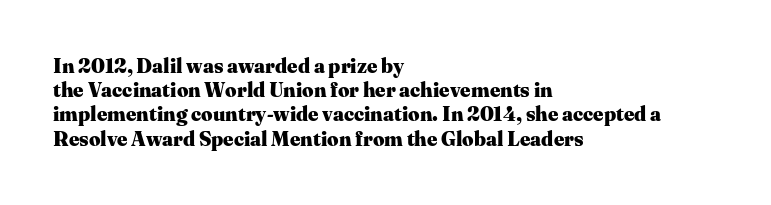
Q: Is the text bold? A: Yes.
Q: Is the text italic (slanted)? A: No, it is upright.
Q: Is the text underlined? A: No.
Q: How is the paragraph aligned? A: Left-aligned.
Q: Is the spacing between letters normal or unusually wide? A: Normal.
